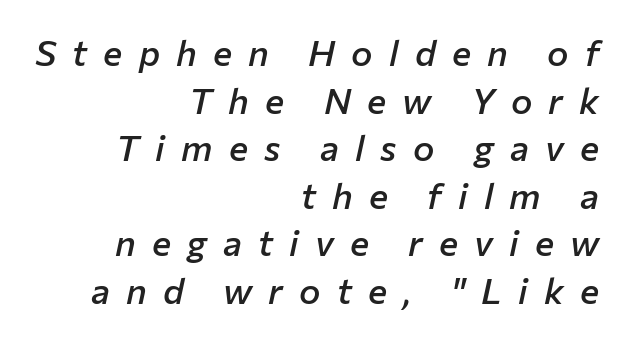
Q: Is the text bold? A: Semi-bold.
Q: Is the text italic (slanted)? A: Yes, it leans right by about 12 degrees.
Q: Is the text underlined? A: No.
Q: How is the paragraph aligned? A: Right-aligned.
Q: Is the spacing between letters normal or unusually wide? A: Unusually wide.
Q: Is the spacing between lines tight, normal or loose? A: Normal.
Q: Width (condensed, normal, or wide)? A: Normal.
Q: Stroke contrast? A: Low.
Q: x-height? A: Medium.
Q: Monospaced? A: No.
